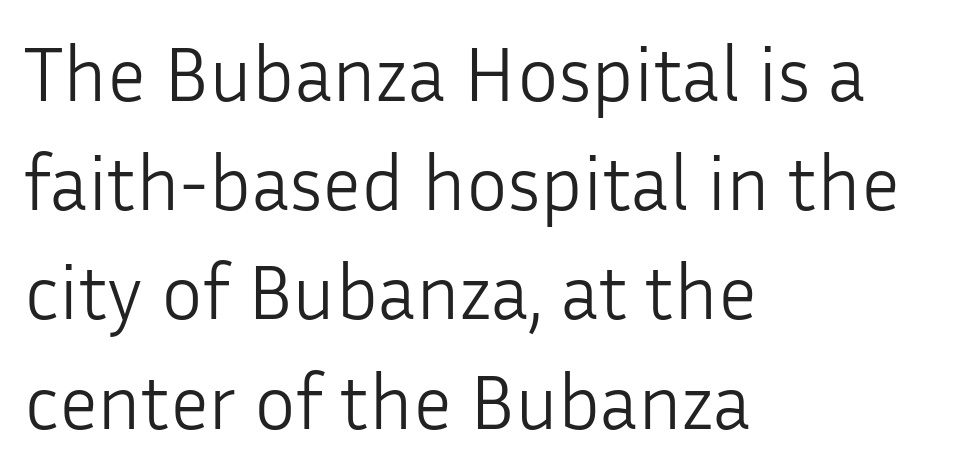
The image shows 78 px light sans-serif type, upright; set left-aligned, normal line spacing (1.4x), normal letter spacing, not underlined; low stroke contrast and a medium x-height.
